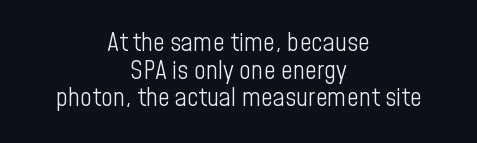
The image shows 26 px text type, upright; set centered, tight line spacing (1.06x), normal letter spacing, not underlined.
